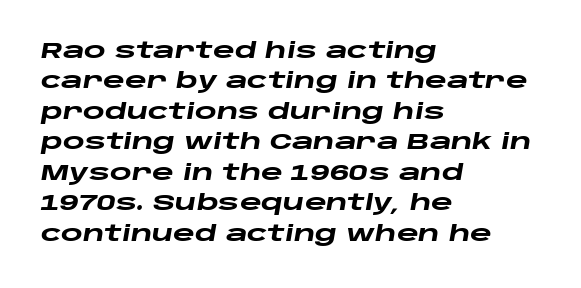
The image shows 21 px bold type, italic (leaning right); set left-aligned, normal line spacing (1.45x), normal letter spacing, not underlined.
